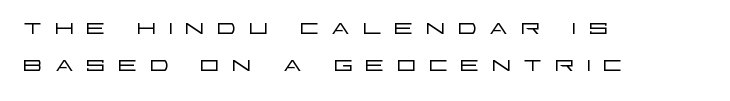
Q: Is the text bold? A: No.
Q: Is the text italic (slanted)? A: No, it is upright.
Q: Is the typeface a serif or a sans-serif typeface? A: Sans-serif.
Q: Is the text underlined? A: No.
Q: How is the paragraph aligned? A: Left-aligned.
Q: Is the spacing between letters normal or unusually wide? A: Unusually wide.
Q: Width (condensed, normal, or wide)? A: Wide.
Q: Stroke contrast? A: Low.
Q: x-height? A: Large.
Q: Monospaced? A: No.
